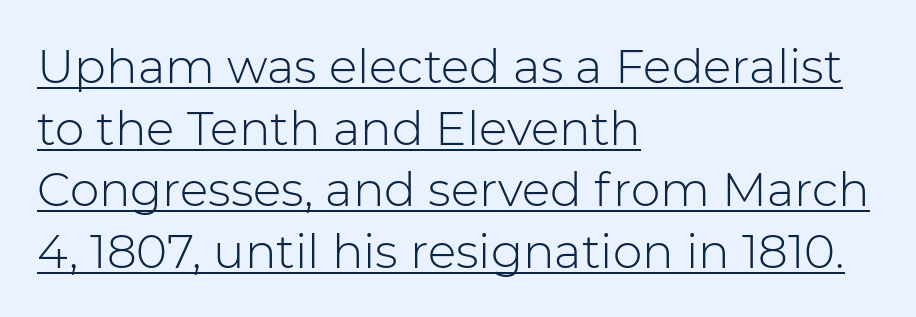
Tracking here is standard; glyphs follow each other at the usual distance. The typesetter has applied underlining to the passage shown. The lines sit at an ordinary, default distance from one another. This sample has the flowing, uneven cadence of proportional lettering. The strokes are not fattened; the text isn't bold.
